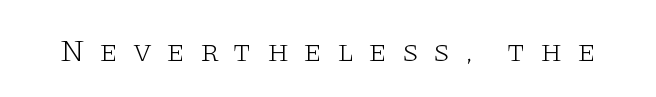
Q: Is the text bold? A: No.
Q: Is the text italic (slanted)? A: No, it is upright.
Q: Is the typeface a serif or a sans-serif typeface? A: Serif.
Q: Is the text underlined? A: No.
Q: Is the spacing between letters normal or unusually wide? A: Unusually wide.
Q: Width (condensed, normal, or wide)? A: Wide.
Q: Stroke contrast? A: Low.
Q: x-height? A: Large.
Q: Monospaced? A: No.
